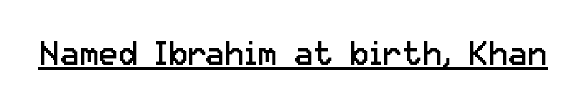
{"serif": "no", "italic": "no", "bold": "no", "weight": "regular", "width": "normal", "stroke_contrast": "low", "x_height": "medium", "monospaced": "no", "underline": "yes", "letter_spacing": "normal", "letter_spacing_em": 0.0, "glyph_px": 33}
